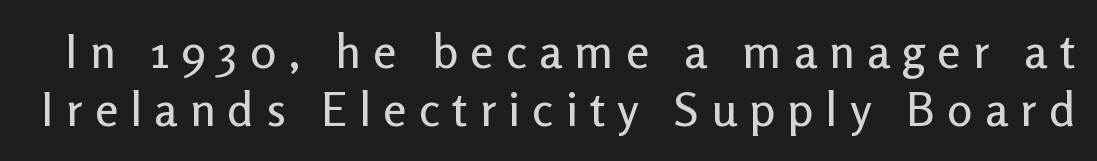
Q: Is the text italic (slanted)? A: No, it is upright.
Q: Is the typeface a serif or a sans-serif typeface? A: Sans-serif.
Q: Is the text underlined? A: No.
Q: Is the spacing between letters normal or unusually wide? A: Unusually wide.
Q: Width (condensed, normal, or wide)? A: Normal.
Q: Stroke contrast? A: Low.
Q: x-height? A: Medium.
Q: Monospaced? A: No.
